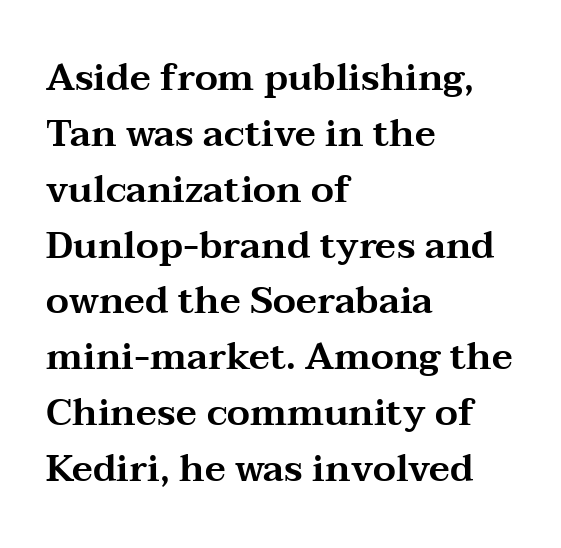
The image shows 37 px wide serif type, upright; set left-aligned, normal line spacing (1.51x), normal letter spacing, not underlined; medium stroke contrast and a medium x-height.
